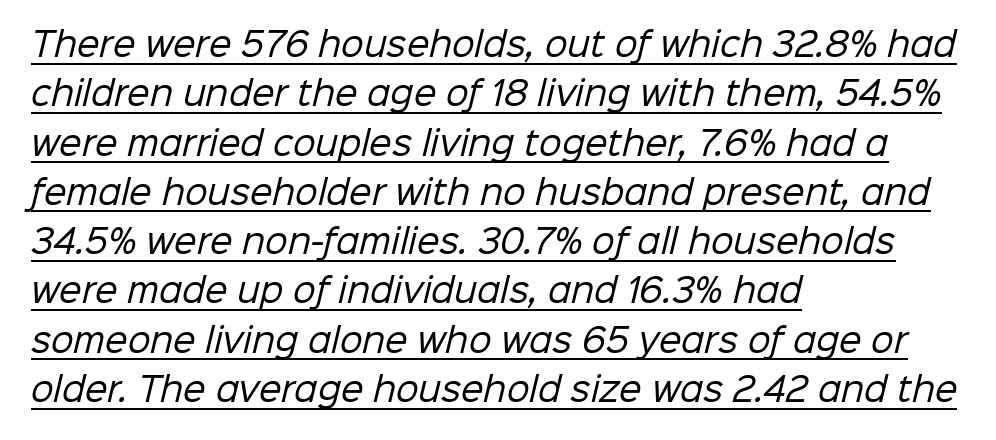
A sans-serif font was chosen for this passage. Counters stay open thanks to moderate or lighter strokes. Underlined type. This sample has the flowing, uneven cadence of proportional lettering. Between one letter and the next there's only the usual sliver of space. Left-aligned paragraph, ragged on the right.
